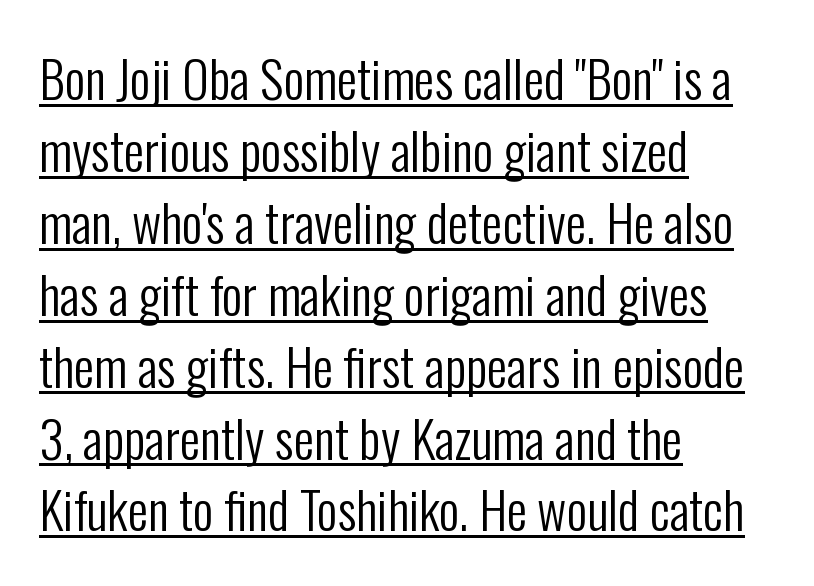
Quick note: underline on. Leading matches the norm, producing a regular column. Proportional: the letters do not fall into vertical columns. No letter is thick-stroked: the sample isn't bold. Nobody touched the tracking dial on this one.
